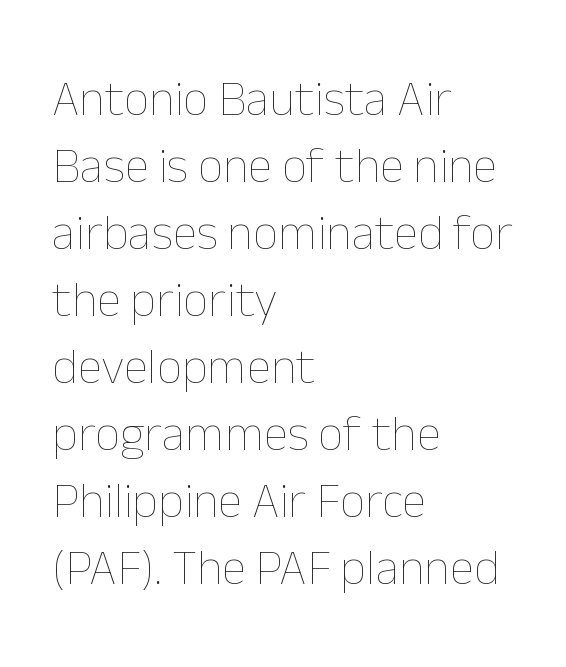
The letters advance in unequal steps, a hallmark of proportional type. A typesetter would call this leading conventional body-copy spacing. This reads as an unemphasized weight, regular at the heaviest. Just letters on the line, the space beneath them empty. The typesetter chose a ragged-right arrangement here. The letterforms sit shoulder to shoulder at normal distance.
